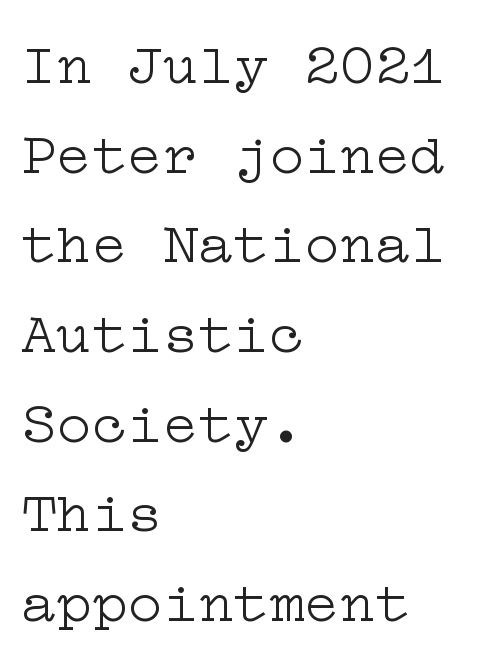
Q: Is the text bold? A: No.
Q: Is the text italic (slanted)? A: No, it is upright.
Q: Is the typeface a serif or a sans-serif typeface? A: Serif.
Q: Is the text underlined? A: No.
Q: How is the paragraph aligned? A: Left-aligned.
Q: Is the spacing between letters normal or unusually wide? A: Normal.
Q: Is the spacing between lines tight, normal or loose? A: Normal.
Q: Width (condensed, normal, or wide)? A: Wide.
Q: Stroke contrast? A: Low.
Q: x-height? A: Medium.
